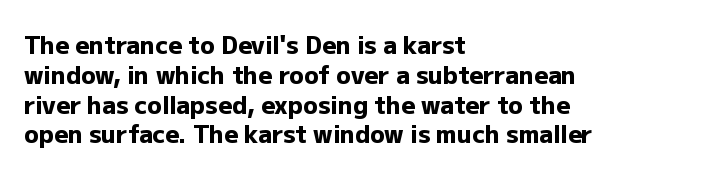
Every character sits straight up, as roman type does. This rendering uses left alignment, leaving the right contour irregular. Letters rest on an invisible, unmarked baseline. The passage shown has conventional tracking throughout. Pretty heavy lettering here — definitely bold.
